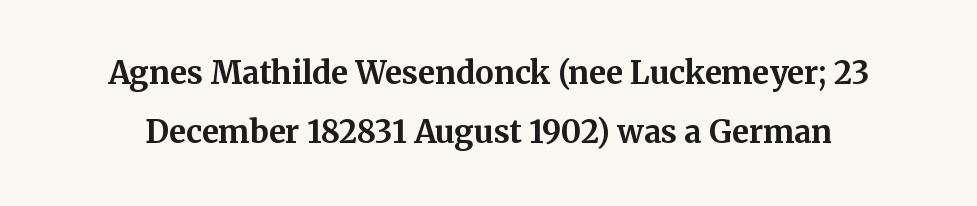
{"serif": "yes", "italic": "no", "bold": "yes", "weight": "bold", "width": "normal", "stroke_contrast": "medium", "x_height": "medium", "monospaced": "no", "underline": "no", "line_spacing": "loose", "line_spacing_ratio": 1.91, "letter_spacing": "normal", "letter_spacing_em": 0.0, "glyph_px": 31}
